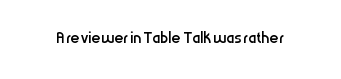
Q: Is the text bold? A: No.
Q: Is the text italic (slanted)? A: No, it is upright.
Q: Is the text underlined? A: No.
Q: Is the spacing between letters normal or unusually wide? A: Normal.
